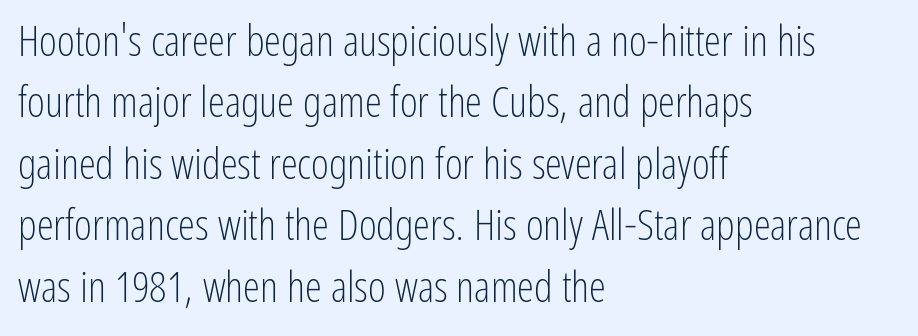
The type sits square on the baseline with zero lean. Interline gaps are of average width in this sample. Heft: none added — not bold. No word sits above an underline.
